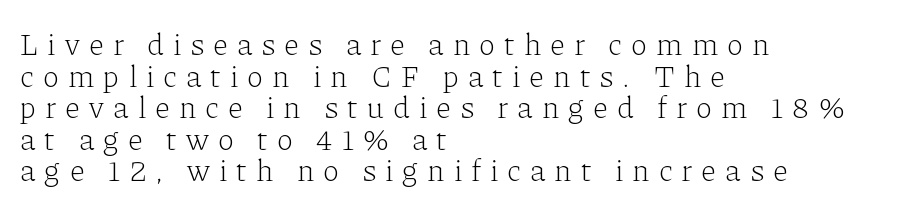
{"serif": "yes", "italic": "no", "bold": "no", "weight": "light", "width": "normal", "stroke_contrast": "low", "x_height": "medium", "monospaced": "no", "underline": "no", "align": "left", "line_spacing": "tight", "line_spacing_ratio": 1.02, "letter_spacing": "wide", "letter_spacing_em": 0.3, "glyph_px": 31}
